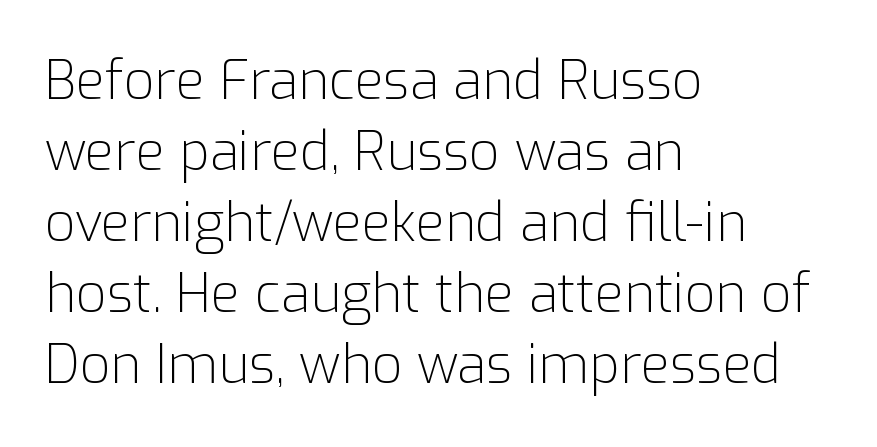
Q: Is the text bold? A: No.
Q: Is the text italic (slanted)? A: No, it is upright.
Q: Is the typeface a serif or a sans-serif typeface? A: Sans-serif.
Q: Is the text underlined? A: No.
Q: How is the paragraph aligned? A: Left-aligned.
Q: Is the spacing between letters normal or unusually wide? A: Normal.
Q: Is the spacing between lines tight, normal or loose? A: Normal.
Q: Width (condensed, normal, or wide)? A: Normal.
Q: Stroke contrast? A: Low.
Q: x-height? A: Medium.
Q: Monospaced? A: No.
